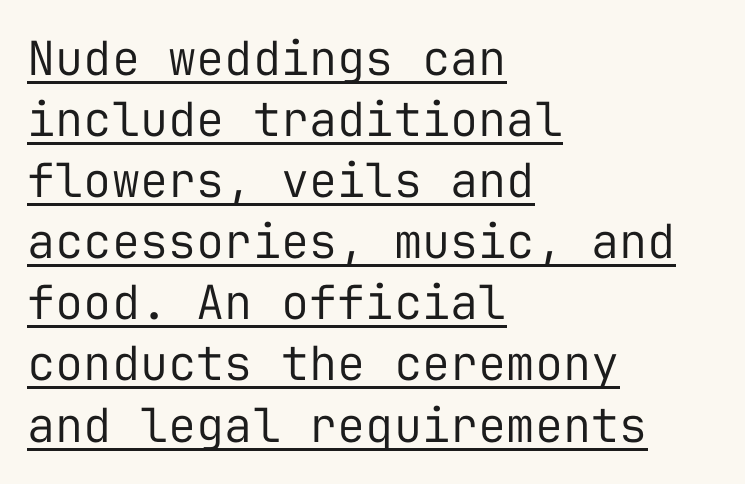
These lines keep a tight, regular rhythm from letter to letter. The rendering uses a moderate line-height, typical for paragraphs. Style check: upright. Decoration check: the copy is underlined. Does the copy run flush right? No — it runs flush left. Weight: regular or lighter.
